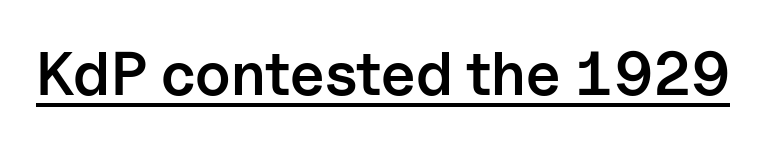
The image shows 61 px semibold sans-serif type, upright; set normal letter spacing, underlined; low stroke contrast and a medium x-height.
